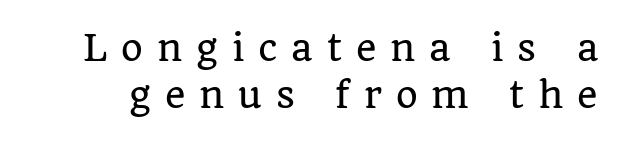
The image shows 35 px serif type, upright; set normal line spacing (1.35x), unusually wide letter spacing (+0.4 em), not underlined; low stroke contrast and a large x-height.
